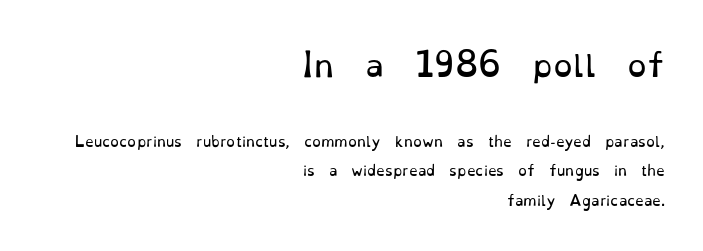
Q: Is the text bold? A: No.
Q: Is the text italic (slanted)? A: No, it is upright.
Q: Is the typeface a serif or a sans-serif typeface? A: Sans-serif.
Q: Is the text underlined? A: No.
Q: How is the paragraph aligned? A: Right-aligned.
Q: Is the spacing between letters normal or unusually wide? A: Normal.
Q: Is the spacing between lines tight, normal or loose? A: Loose.
Q: Which block of text is set in a larger size, the first (top) or the second (bottom)? A: The first (top) one.
Q: Width (condensed, normal, or wide)? A: Normal.
Q: Stroke contrast? A: Low.
Q: x-height? A: Small.
Q: Monospaced? A: No.
